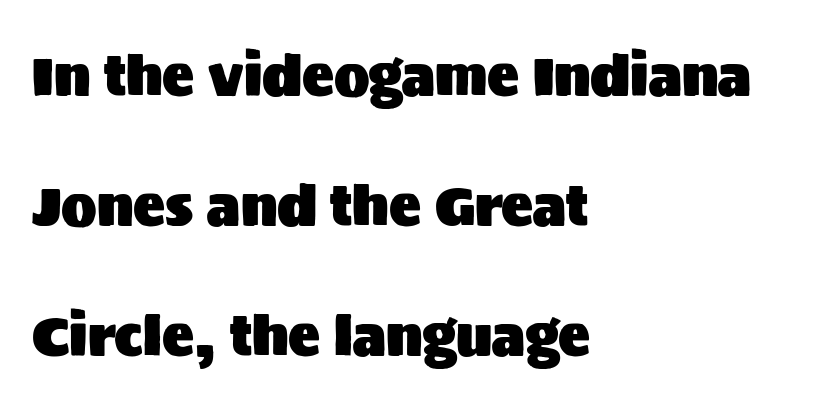
Q: Is the text italic (slanted)? A: No, it is upright.
Q: Is the typeface a serif or a sans-serif typeface? A: Sans-serif.
Q: Is the text underlined? A: No.
Q: How is the paragraph aligned? A: Left-aligned.
Q: Is the spacing between letters normal or unusually wide? A: Normal.
Q: Is the spacing between lines tight, normal or loose? A: Loose.
Q: Width (condensed, normal, or wide)? A: Normal.
Q: Stroke contrast? A: Medium.
Q: x-height? A: Large.
Q: Monospaced? A: No.
